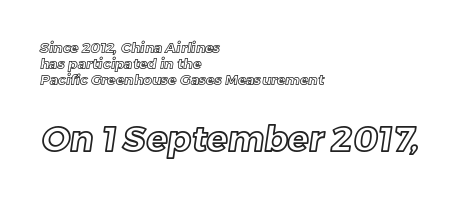
Q: Is the text underlined? A: No.
Q: How is the paragraph aligned? A: Left-aligned.
Q: Is the spacing between letters normal or unusually wide? A: Normal.
Q: Which block of text is set in a larger size, the first (top) or the second (bottom)? A: The second (bottom) one.
Q: Width (condensed, normal, or wide)? A: Normal.
Q: x-height? A: Medium.
Q: Monospaced? A: No.
